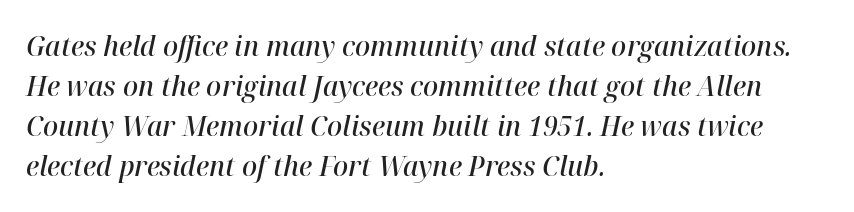
Alignment: flush left. A typesetter would call this proportional, since set widths differ per character. Nobody drew a line under any word here. A somewhat darkened texture: the type is semibold rather than bold.
